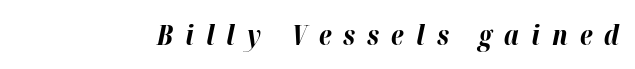
Q: Is the text bold? A: Yes.
Q: Is the text italic (slanted)? A: Yes, it leans right by about 12 degrees.
Q: Is the text underlined? A: No.
Q: Is the spacing between letters normal or unusually wide? A: Unusually wide.
